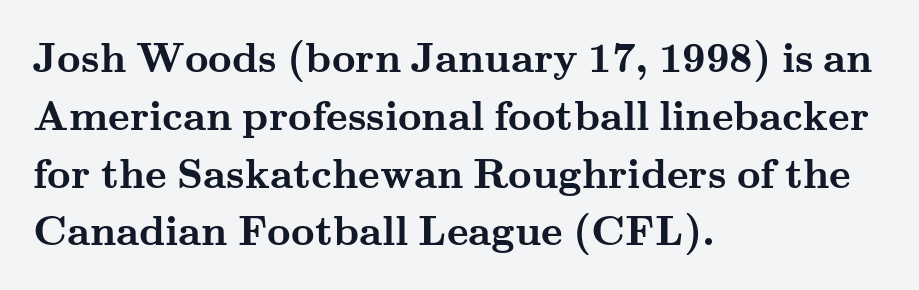
The image shows 41 px semibold, wide serif type, upright; set left-aligned, normal line spacing (1.41x), normal letter spacing, not underlined; medium stroke contrast and a small x-height.
